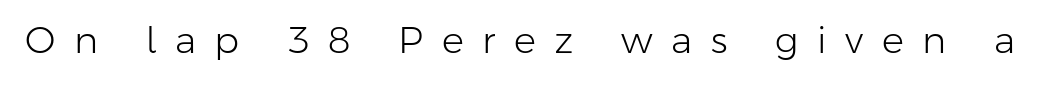
Q: Is the text bold? A: No.
Q: Is the text italic (slanted)? A: No, it is upright.
Q: Is the typeface a serif or a sans-serif typeface? A: Sans-serif.
Q: Is the text underlined? A: No.
Q: Is the spacing between letters normal or unusually wide? A: Unusually wide.
Q: Width (condensed, normal, or wide)? A: Normal.
Q: Stroke contrast? A: Low.
Q: x-height? A: Medium.
Q: Monospaced? A: No.
